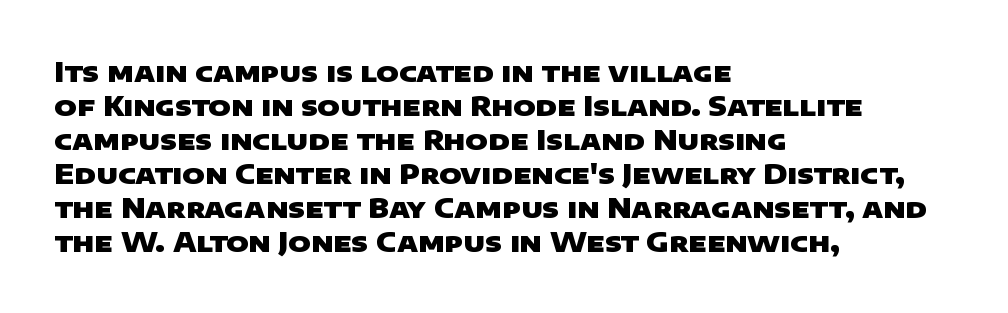
The image shows 27 px bold type; set left-aligned, normal line spacing (1.26x), normal letter spacing, not underlined.
